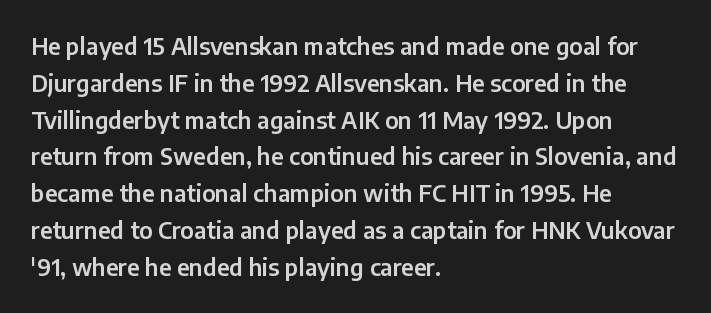
{"italic": "no", "underline": "no", "align": "left", "line_spacing": "normal", "line_spacing_ratio": 1.6, "letter_spacing": "normal", "letter_spacing_em": 0.0, "glyph_px": 23}
